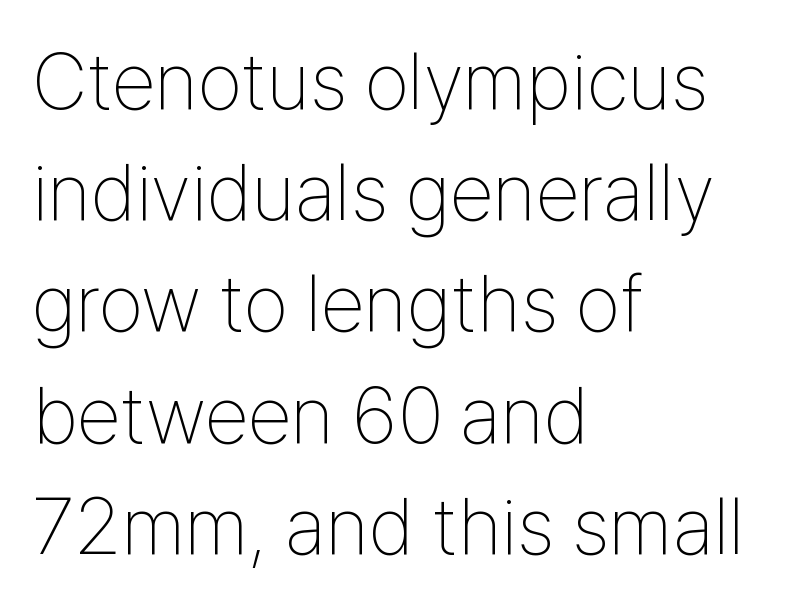
{"serif": "no", "italic": "no", "bold": "no", "weight": "thin", "width": "condensed", "stroke_contrast": "low", "x_height": "medium", "monospaced": "no", "underline": "no", "align": "left", "line_spacing": "normal", "line_spacing_ratio": 1.39, "letter_spacing": "normal", "letter_spacing_em": 0.0, "glyph_px": 80}
